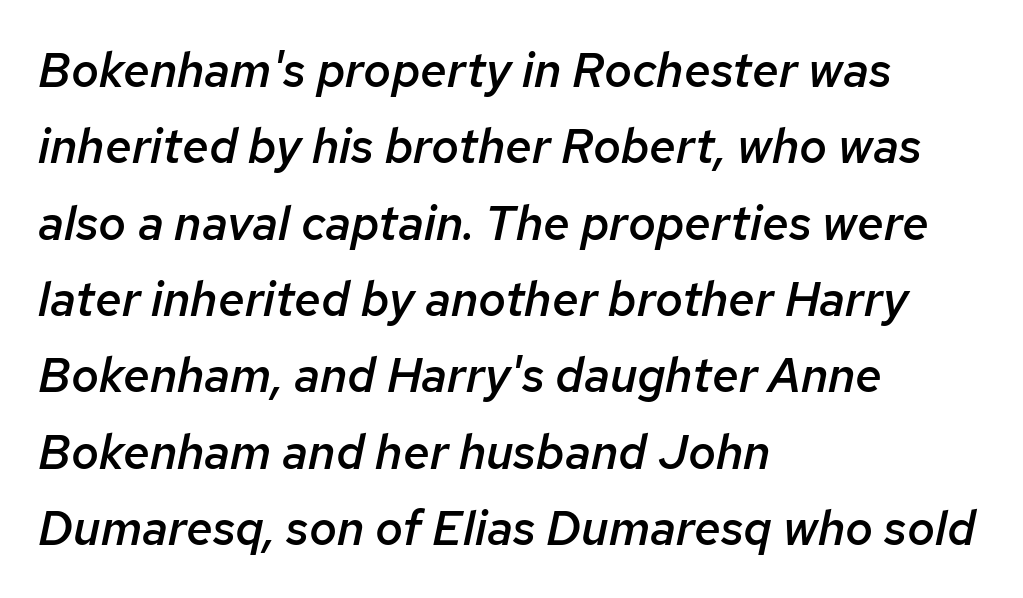
Is the block centered? No — it sits flush against the left margin. This sample uses plain, unmodified letter spacing. Designer's note — italics engaged. These words are printed semibold, heavier than regular yet not bold.
